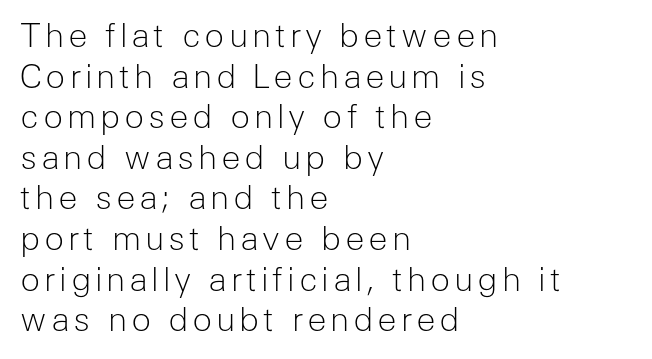
Q: Is the text bold? A: No.
Q: Is the text italic (slanted)? A: No, it is upright.
Q: Is the typeface a serif or a sans-serif typeface? A: Sans-serif.
Q: Is the text underlined? A: No.
Q: How is the paragraph aligned? A: Left-aligned.
Q: Width (condensed, normal, or wide)? A: Normal.
Q: Stroke contrast? A: Low.
Q: x-height? A: Medium.
Q: Monospaced? A: No.
